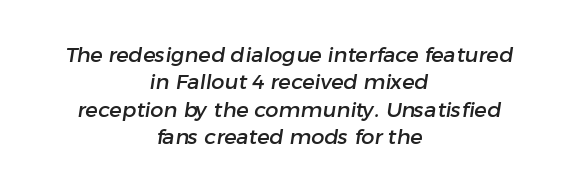
Q: Is the text underlined? A: No.
Q: How is the paragraph aligned? A: Centered.
Q: Is the spacing between letters normal or unusually wide? A: Normal.
Q: Is the spacing between lines tight, normal or loose? A: Normal.
